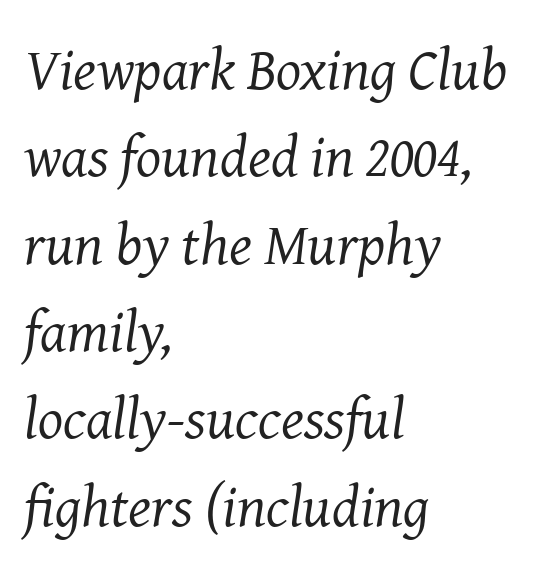
Q: Is the text bold? A: No.
Q: Is the text italic (slanted)? A: Yes, it leans right by about 8 degrees.
Q: Is the typeface a serif or a sans-serif typeface? A: Serif.
Q: Is the text underlined? A: No.
Q: How is the paragraph aligned? A: Left-aligned.
Q: Is the spacing between letters normal or unusually wide? A: Normal.
Q: Is the spacing between lines tight, normal or loose? A: Normal.
Q: Width (condensed, normal, or wide)? A: Normal.
Q: Stroke contrast? A: Medium.
Q: x-height? A: Medium.
Q: Monospaced? A: No.
